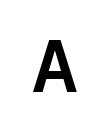
Q: Is the text bold? A: Yes.
Q: Is the text italic (slanted)? A: No, it is upright.
Q: Is the typeface a serif or a sans-serif typeface? A: Sans-serif.
Q: Is the text underlined? A: No.
Q: Is the spacing between letters normal or unusually wide? A: Unusually wide.
Q: Width (condensed, normal, or wide)? A: Normal.
Q: Stroke contrast? A: Low.
Q: x-height? A: Medium.
Q: Monospaced? A: No.
